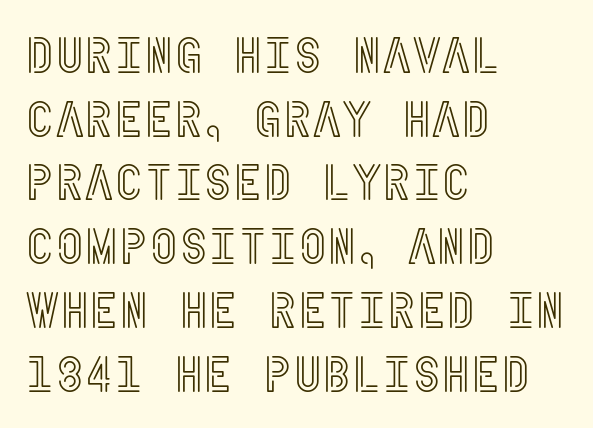
{"italic": "no", "width": "condensed", "x_height": "large", "underline": "no", "align": "left", "line_spacing": "normal", "line_spacing_ratio": 1.25, "letter_spacing": "normal", "letter_spacing_em": 0.0, "glyph_px": 51}
